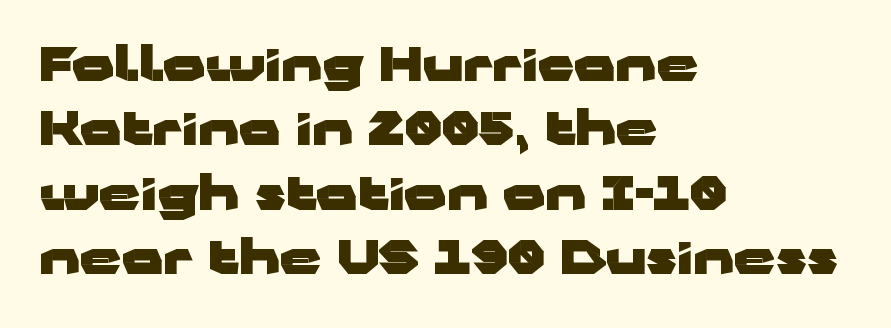
The image shows 46 px heavy, wide sans-serif type, upright; set left-aligned, normal line spacing (1.4x), normal letter spacing, not underlined; low stroke contrast and a medium x-height.
